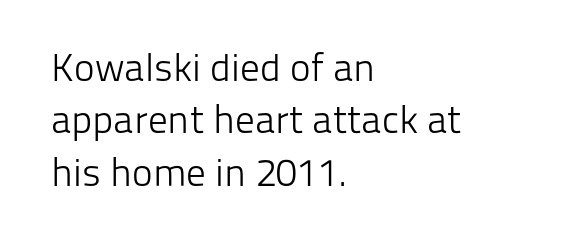
Does extra space separate the letters? No, they use regular spacing. A typesetter would mark this as roman, not italic. The line-height multiplier appears to be the usual default. This rendering features lettering with no underline.
